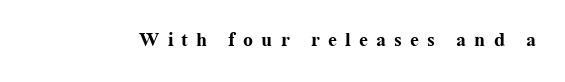
Q: Is the text bold? A: Yes.
Q: Is the text italic (slanted)? A: No, it is upright.
Q: Is the text underlined? A: No.
Q: Is the spacing between letters normal or unusually wide? A: Unusually wide.
